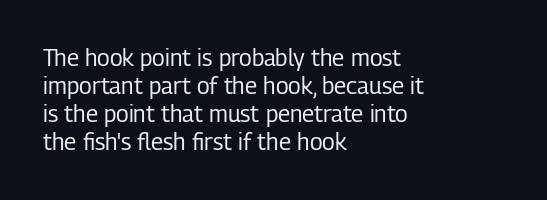
Q: Is the text bold? A: No.
Q: Is the text italic (slanted)? A: No, it is upright.
Q: Is the text underlined? A: No.
Q: How is the paragraph aligned? A: Left-aligned.
Q: Is the spacing between letters normal or unusually wide? A: Normal.
